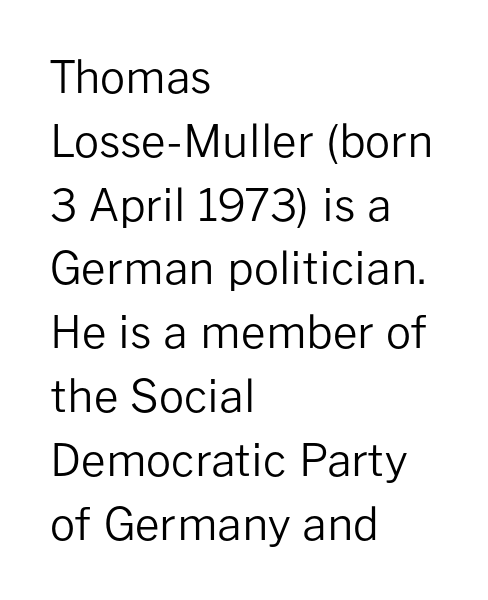
Weight: not bold — regular or lighter. The words here are not underlined. The vertical gap from one line to the next is medium. The face used here is a sans, in the tradition of grotesques and geometrics. Compared with typical body copy, the letter spacing here is the same.
